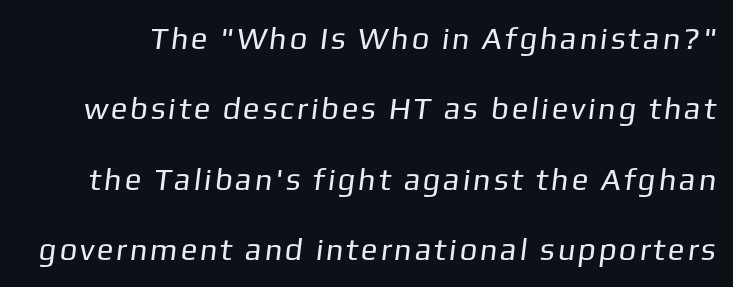
{"serif": "no", "bold": "no", "weight": "regular", "width": "normal", "stroke_contrast": "low", "x_height": "medium", "monospaced": "no", "underline": "no", "line_spacing": "loose", "line_spacing_ratio": 2.27, "glyph_px": 31}
